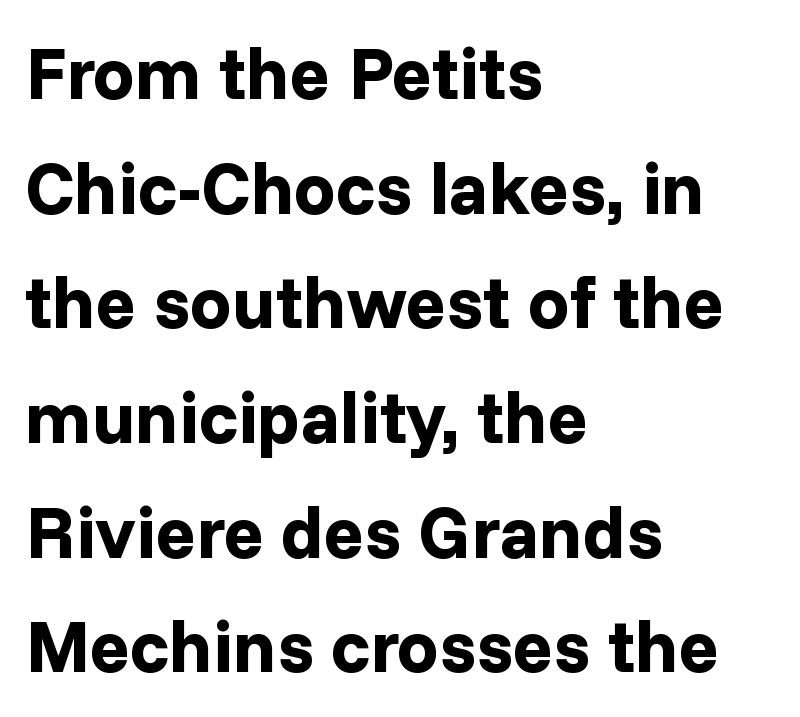
Short and long lines alike share a common starting point at left. A clean baseline with only descenders dipping below it. The face used here is a sans, in the tradition of grotesques and geometrics. The face used here is proportionally spaced, like ordinary book or web type.
